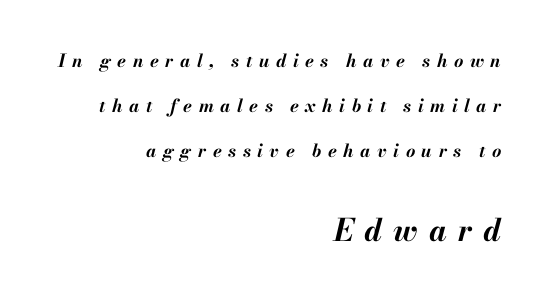
The gap between lines stays unmarked. Type size steps up from the first block to the second. Baseline-to-baseline distance is far greater than the letter height. The rendering uses a bold face; every stroke is thick and dark. The line texture is sparse and dotted thanks to wide tracking. Leftover space on each line is placed entirely before the opening word.
